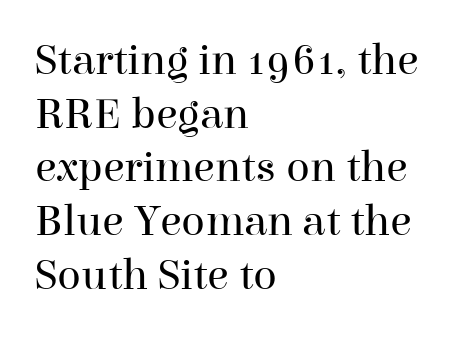
Q: Is the text bold? A: No.
Q: Is the text italic (slanted)? A: No, it is upright.
Q: Is the typeface a serif or a sans-serif typeface? A: Serif.
Q: Is the text underlined? A: No.
Q: How is the paragraph aligned? A: Left-aligned.
Q: Is the spacing between letters normal or unusually wide? A: Normal.
Q: Width (condensed, normal, or wide)? A: Normal.
Q: Stroke contrast? A: High.
Q: x-height? A: Medium.
Q: Monospaced? A: No.
